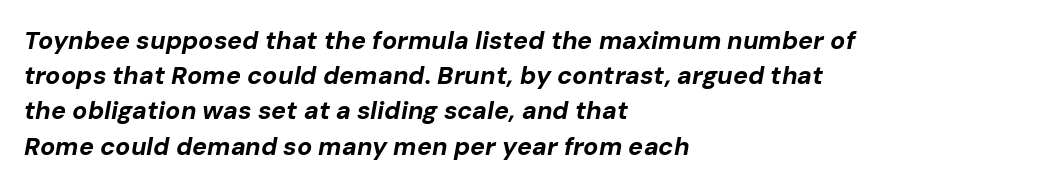
The image shows 25 px bold type, italic (leaning right); set left-aligned, normal line spacing (1.41x), normal letter spacing, not underlined.
